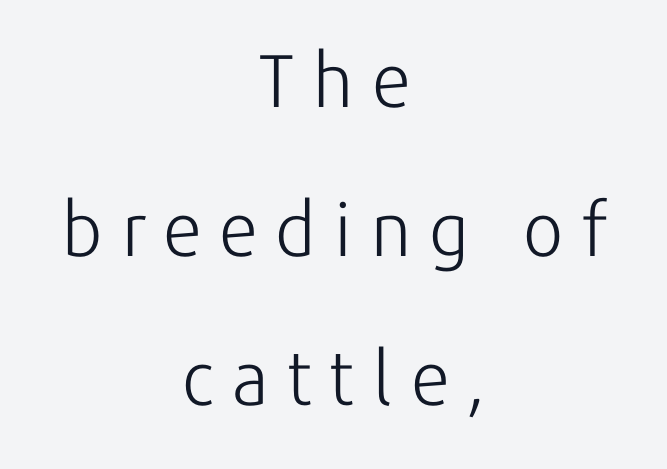
{"serif": "no", "italic": "no", "bold": "no", "weight": "light", "width": "normal", "stroke_contrast": "low", "x_height": "medium", "monospaced": "no", "underline": "no", "align": "center", "line_spacing": "loose", "line_spacing_ratio": 1.99, "letter_spacing": "wide", "letter_spacing_em": 0.24, "glyph_px": 75}
